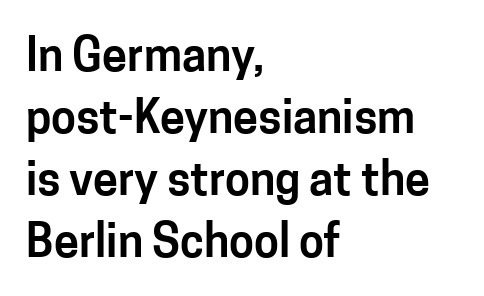
The image shows 45 px sans-serif type, upright; set left-aligned, normal line spacing (1.38x), normal letter spacing, not underlined; low stroke contrast and a medium x-height.
